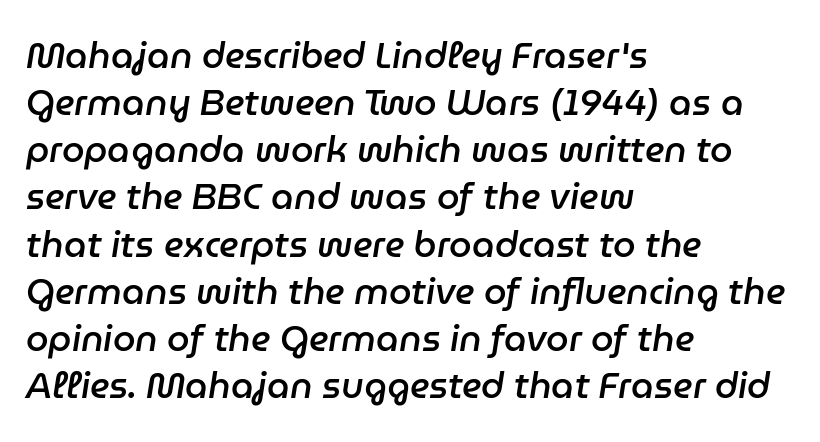
The image shows 36 px semibold type, italic (leaning right); set left-aligned, normal line spacing (1.31x), normal letter spacing, not underlined; low stroke contrast and a medium x-height.
